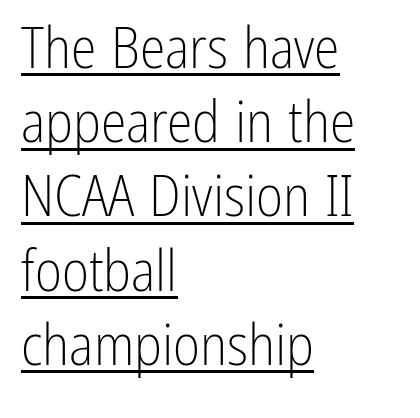
{"serif": "no", "italic": "no", "bold": "no", "weight": "light", "width": "condensed", "stroke_contrast": "low", "x_height": "medium", "monospaced": "no", "underline": "yes", "align": "left", "line_spacing": "normal", "line_spacing_ratio": 1.28, "letter_spacing": "normal", "letter_spacing_em": 0.0, "glyph_px": 58}
